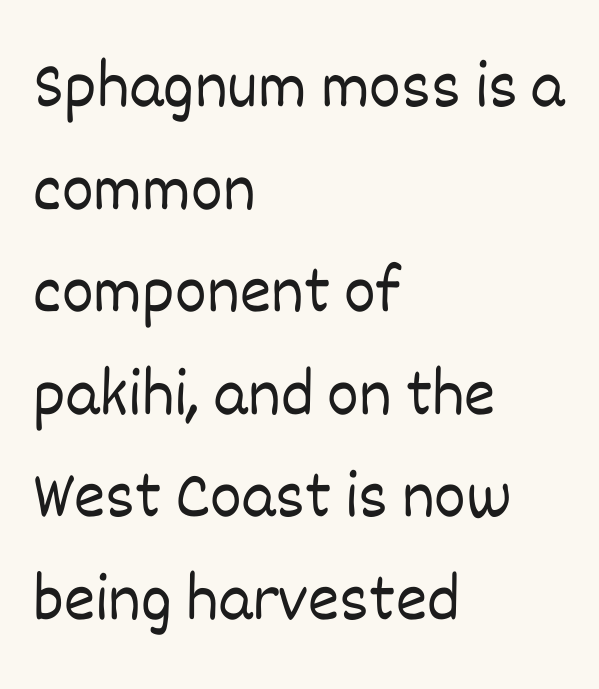
Unmarked baselines from the first word to the last. Each stroke keeps to a modest, everyday thickness or less. Between one letter and the next there's only the usual sliver of space. The rows are spaced the way most documents space them.
